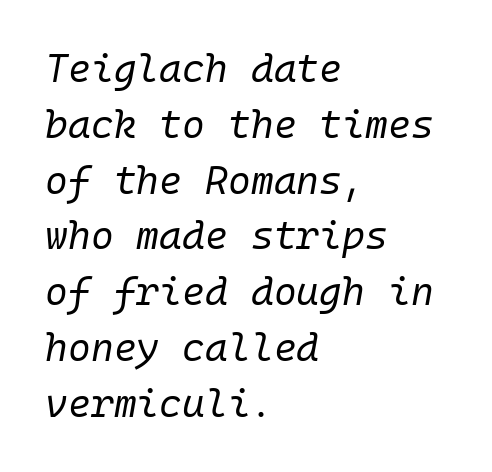
The image shows 39 px regular-weight type, italic (leaning right), monospaced; set left-aligned, normal line spacing (1.43x), normal letter spacing, not underlined; low stroke contrast and a medium x-height.
